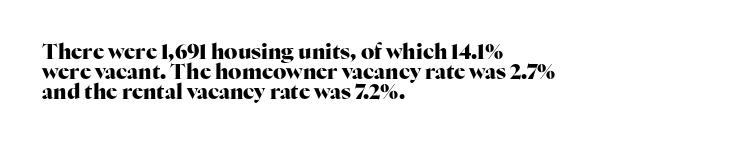
{"italic": "no", "bold": "yes", "underline": "no", "align": "left", "line_spacing": "tight", "line_spacing_ratio": 0.95, "letter_spacing": "normal", "letter_spacing_em": 0.0, "glyph_px": 21}
